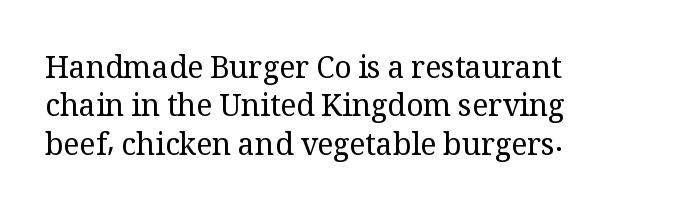
Q: Is the text bold? A: No.
Q: Is the text italic (slanted)? A: No, it is upright.
Q: Is the typeface a serif or a sans-serif typeface? A: Serif.
Q: Is the text underlined? A: No.
Q: How is the paragraph aligned? A: Left-aligned.
Q: Is the spacing between letters normal or unusually wide? A: Normal.
Q: Is the spacing between lines tight, normal or loose? A: Normal.
Q: Width (condensed, normal, or wide)? A: Normal.
Q: Stroke contrast? A: Medium.
Q: x-height? A: Medium.
Q: Monospaced? A: No.
